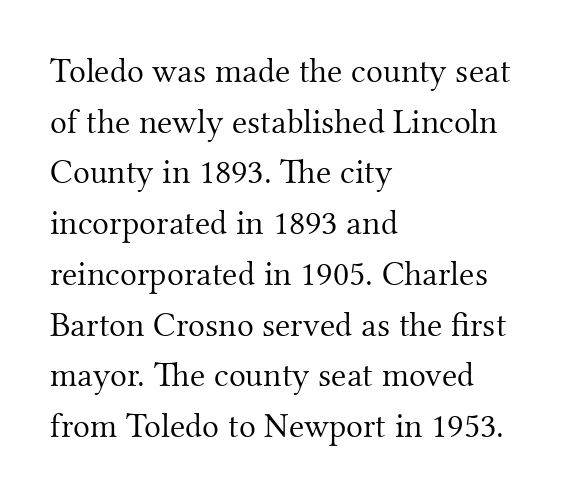
{"serif": "yes", "italic": "no", "bold": "no", "weight": "light", "width": "normal", "stroke_contrast": "medium", "x_height": "small", "monospaced": "no", "underline": "no", "align": "left", "line_spacing": "normal", "line_spacing_ratio": 1.45, "letter_spacing": "normal", "letter_spacing_em": 0.0, "glyph_px": 35}
